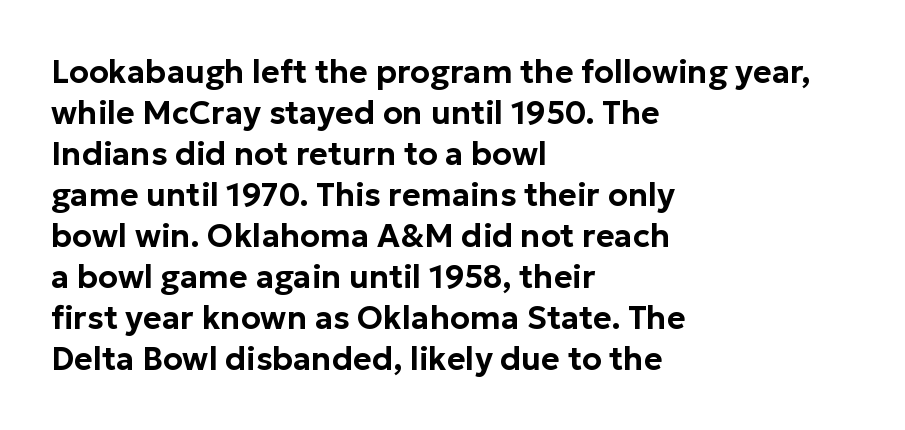
Q: Is the text italic (slanted)? A: No, it is upright.
Q: Is the typeface a serif or a sans-serif typeface? A: Sans-serif.
Q: Is the text underlined? A: No.
Q: How is the paragraph aligned? A: Left-aligned.
Q: Is the spacing between letters normal or unusually wide? A: Normal.
Q: Is the spacing between lines tight, normal or loose? A: Normal.
Q: Width (condensed, normal, or wide)? A: Normal.
Q: Stroke contrast? A: Low.
Q: x-height? A: Medium.
Q: Monospaced? A: No.
